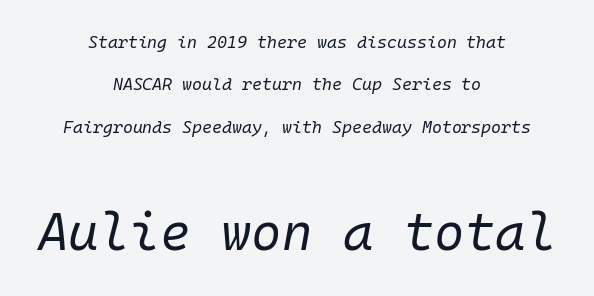
The image shows 52 px regular-weight type, italic (leaning right), monospaced; set centered, loose line spacing (2.5x), normal letter spacing, not underlined; the second (bottom) block is 3.06x larger; low stroke contrast and a medium x-height.
